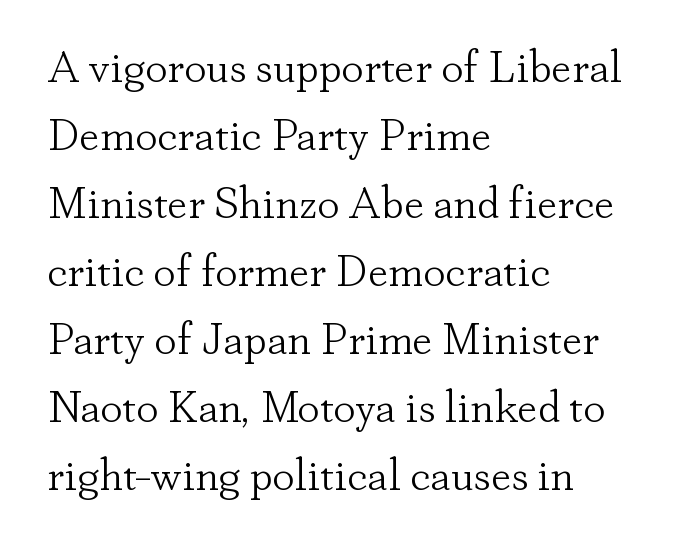
The string is rendered with underlining switched off. Weight: not bold — regular or lighter. Nothing unusual about the tracking: characters are spaced as the font intends. Quick note: interline space is typical. The paragraph has a hard left edge and a soft right edge.
